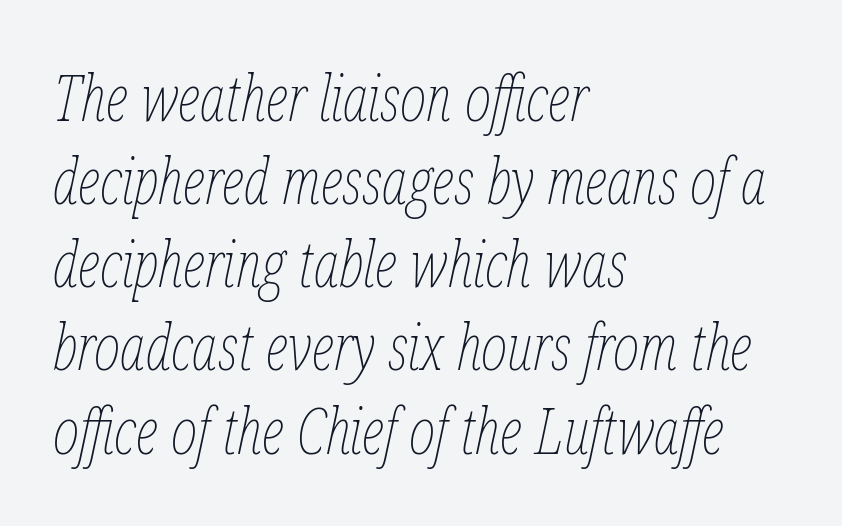
The image shows 63 px thin, condensed type, italic (leaning right); set left-aligned, normal line spacing (1.32x), normal letter spacing, not underlined; low stroke contrast and a medium x-height.
